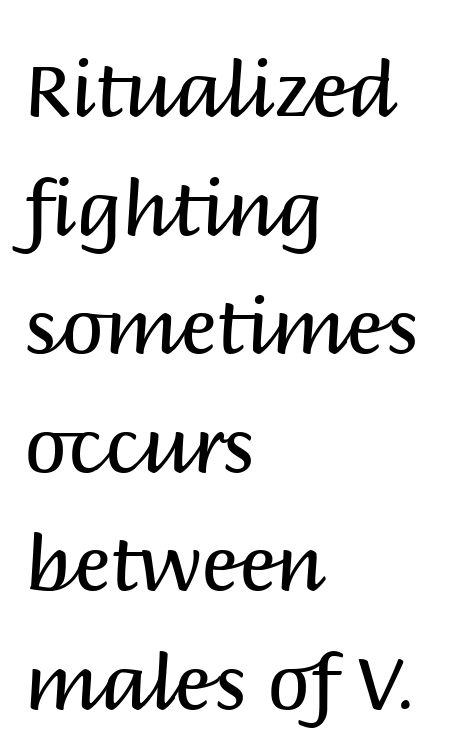
Observe the ordinary spacing: letters are neighbours, not strangers. Where is the straight margin? On the left. Successive baselines arrive at the customary interval. Spacing verdict: proportional, widths tailored to each character. The foot of each line stays bare and open.
